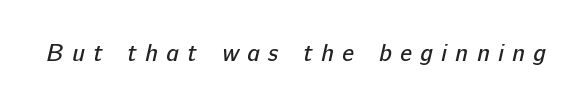
Q: Is the text bold? A: No.
Q: Is the text underlined? A: No.
Q: Is the spacing between letters normal or unusually wide? A: Unusually wide.
